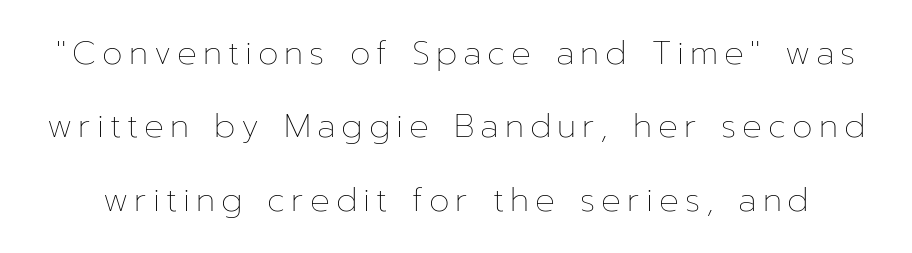
The image shows 33 px thin type, upright; set loose line spacing (2.22x), not underlined; low stroke contrast and a medium x-height.
